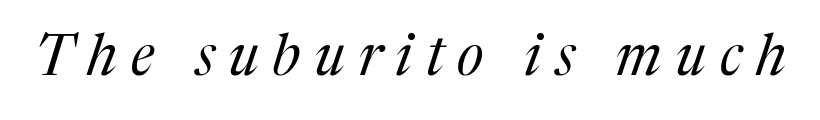
{"serif": "yes", "italic": "yes", "lean": "right", "slant_degrees": 17, "bold": "no", "weight": "regular", "width": "normal", "stroke_contrast": "medium", "x_height": "medium", "monospaced": "no", "underline": "no", "letter_spacing": "wide", "letter_spacing_em": 0.24, "glyph_px": 57}
